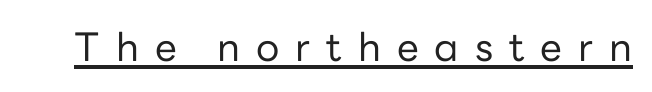
Q: Is the text bold? A: No.
Q: Is the text italic (slanted)? A: No, it is upright.
Q: Is the typeface a serif or a sans-serif typeface? A: Sans-serif.
Q: Is the text underlined? A: Yes.
Q: Is the spacing between letters normal or unusually wide? A: Unusually wide.
Q: Width (condensed, normal, or wide)? A: Normal.
Q: Stroke contrast? A: Low.
Q: x-height? A: Medium.
Q: Monospaced? A: No.
